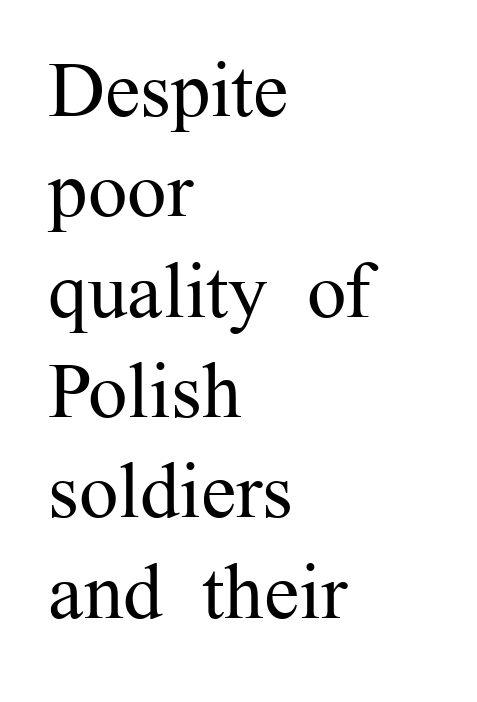
{"serif": "yes", "italic": "no", "bold": "no", "weight": "regular", "width": "normal", "stroke_contrast": "medium", "x_height": "medium", "monospaced": "no", "underline": "no", "align": "left", "line_spacing": "normal", "line_spacing_ratio": 1.27, "letter_spacing": "normal", "letter_spacing_em": 0.0, "glyph_px": 79}
